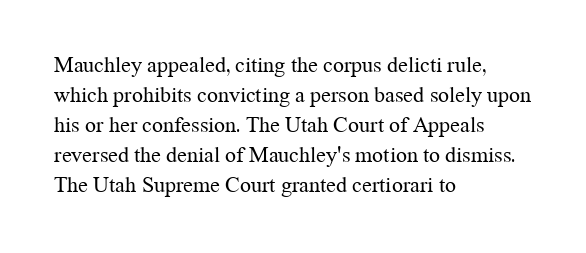
{"italic": "no", "bold": "no", "underline": "no", "align": "left", "line_spacing": "normal", "line_spacing_ratio": 1.36, "letter_spacing": "normal", "letter_spacing_em": 0.0, "glyph_px": 22}
